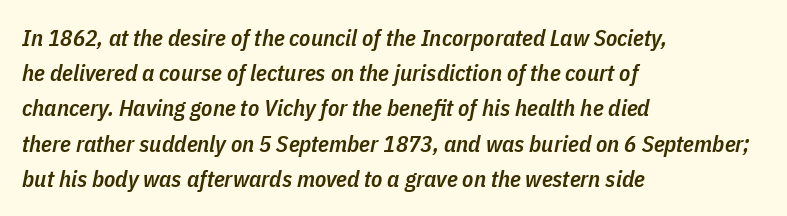
Q: Is the text bold? A: Semi-bold.
Q: Is the text italic (slanted)? A: Yes, it leans right by about 11 degrees.
Q: Is the text underlined? A: No.
Q: How is the paragraph aligned? A: Left-aligned.
Q: Is the spacing between letters normal or unusually wide? A: Normal.
Q: Is the spacing between lines tight, normal or loose? A: Normal.
